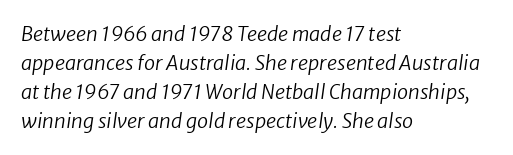
Q: Is the text bold? A: No.
Q: Is the text italic (slanted)? A: Yes, it leans right by about 8 degrees.
Q: Is the text underlined? A: No.
Q: How is the paragraph aligned? A: Left-aligned.
Q: Is the spacing between letters normal or unusually wide? A: Normal.
Q: Is the spacing between lines tight, normal or loose? A: Normal.
